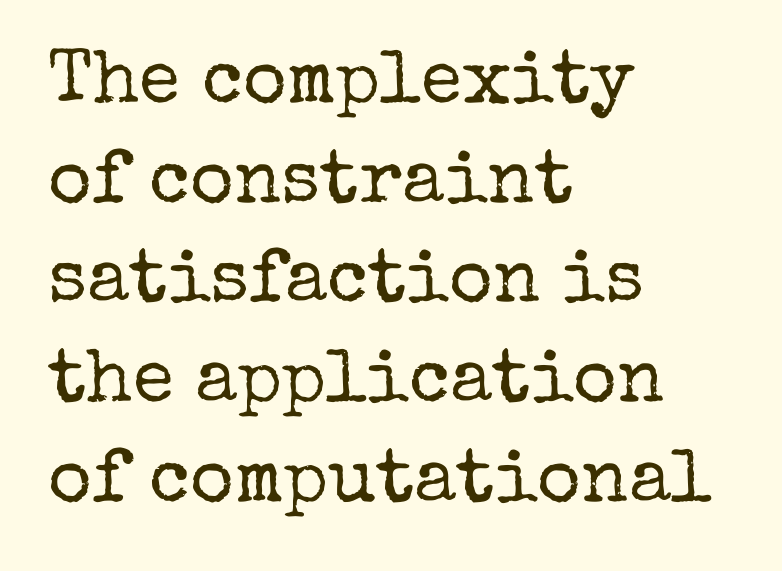
Do the characters align in a grid? No, the font is proportional. Does the copy run flush right? No — it runs flush left. The rendering keeps characters at their native spacing. Serif or sans? Serif — the stroke terminals have little feet. Style check: upright. Students, observe: this is what conventionally led text looks like.
